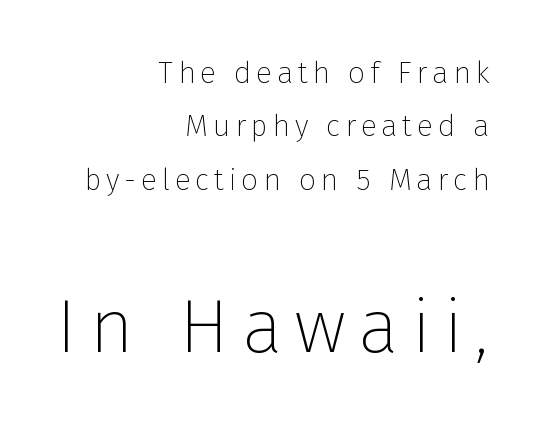
Q: Is the text bold? A: No.
Q: Is the text italic (slanted)? A: No, it is upright.
Q: Is the typeface a serif or a sans-serif typeface? A: Sans-serif.
Q: Is the text underlined? A: No.
Q: How is the paragraph aligned? A: Right-aligned.
Q: Which block of text is set in a larger size, the first (top) or the second (bottom)? A: The second (bottom) one.
Q: Width (condensed, normal, or wide)? A: Normal.
Q: Stroke contrast? A: Low.
Q: x-height? A: Medium.
Q: Monospaced? A: No.
